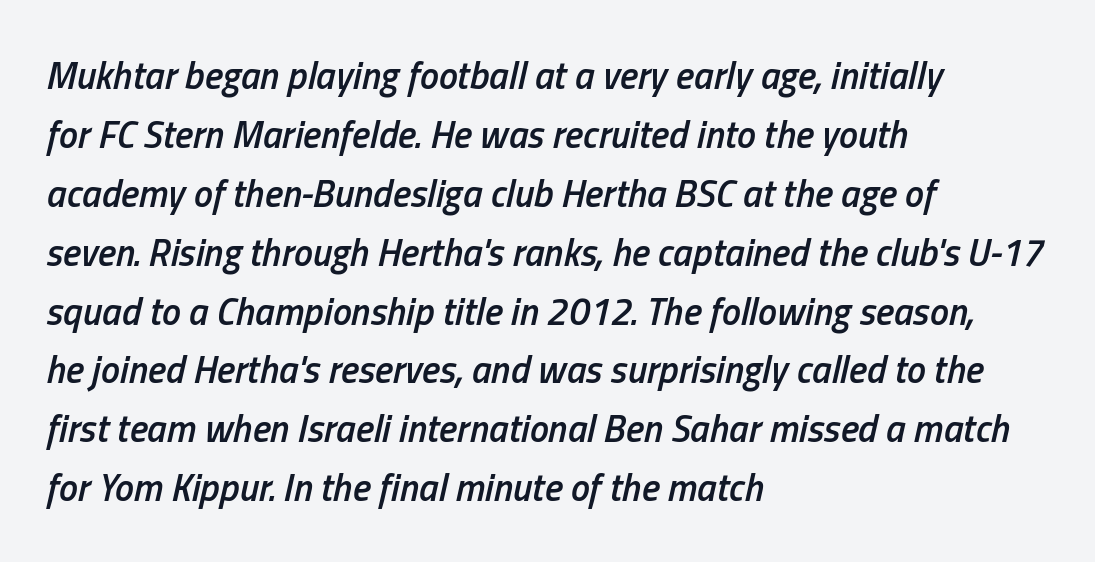
Q: Is the text bold? A: Semi-bold.
Q: Is the text italic (slanted)? A: Yes, it leans right by about 13 degrees.
Q: Is the text underlined? A: No.
Q: How is the paragraph aligned? A: Left-aligned.
Q: Is the spacing between letters normal or unusually wide? A: Normal.
Q: Is the spacing between lines tight, normal or loose? A: Normal.
Q: Width (condensed, normal, or wide)? A: Condensed.
Q: Stroke contrast? A: Low.
Q: x-height? A: Medium.
Q: Monospaced? A: No.
